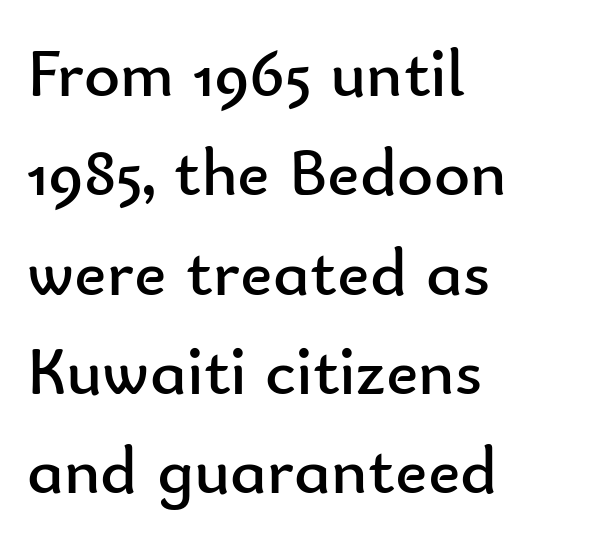
The image shows 69 px regular-weight sans-serif type, upright; set left-aligned, normal line spacing (1.44x), normal letter spacing, not underlined; low stroke contrast and a small x-height.
